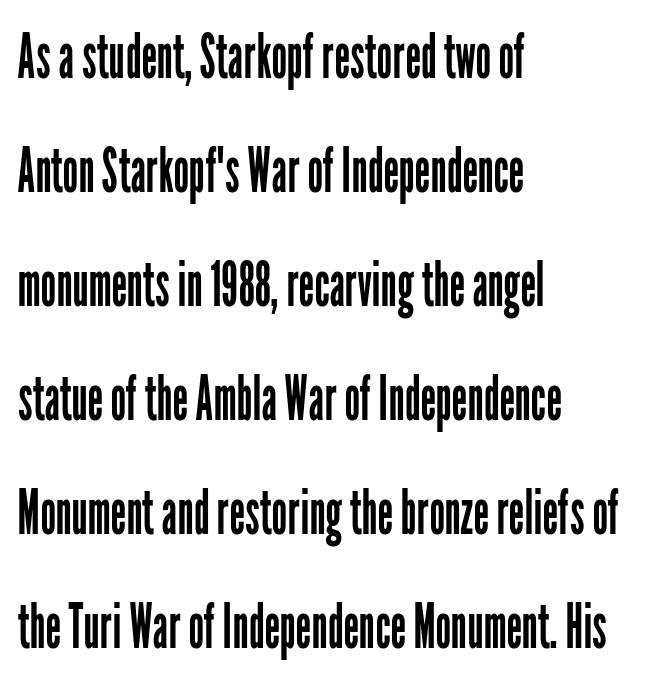
Q: Is the text bold? A: No.
Q: Is the text italic (slanted)? A: No, it is upright.
Q: Is the typeface a serif or a sans-serif typeface? A: Sans-serif.
Q: Is the text underlined? A: No.
Q: How is the paragraph aligned? A: Left-aligned.
Q: Is the spacing between letters normal or unusually wide? A: Normal.
Q: Width (condensed, normal, or wide)? A: Condensed.
Q: Stroke contrast? A: Low.
Q: x-height? A: Medium.
Q: Monospaced? A: No.
